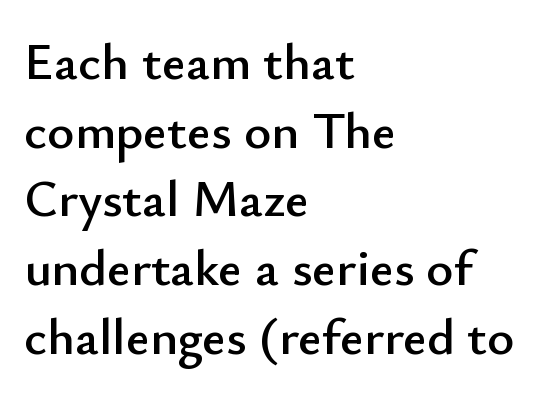
The image shows 52 px sans-serif type, upright; set left-aligned, normal line spacing (1.32x), normal letter spacing, not underlined; low stroke contrast and a small x-height.
